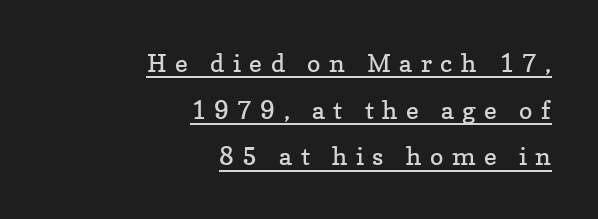
Every stem runs plumb, perpendicular to the baseline. Beneath each row of characters lies a ruled line. Horizontal alignment here is rightward, an uncommon choice for prose. The characters are drawn with everyday or finer stroke widths. The letters are spread apart with noticeably loose tracking.
